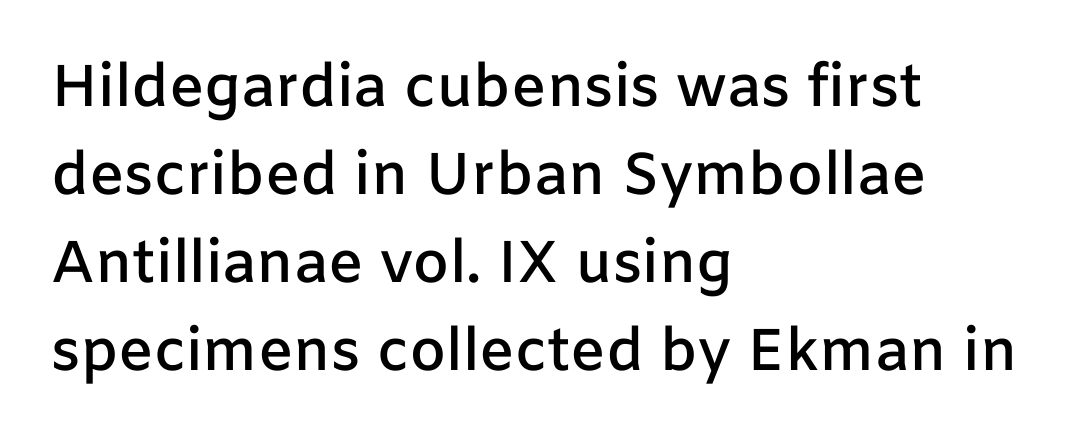
Anything drawn beneath the words? Only blank space. Style check: upright. Horizontal alignment here is leftward, the default for most running prose. Rows of type keep a routine distance in the vertical direction.
